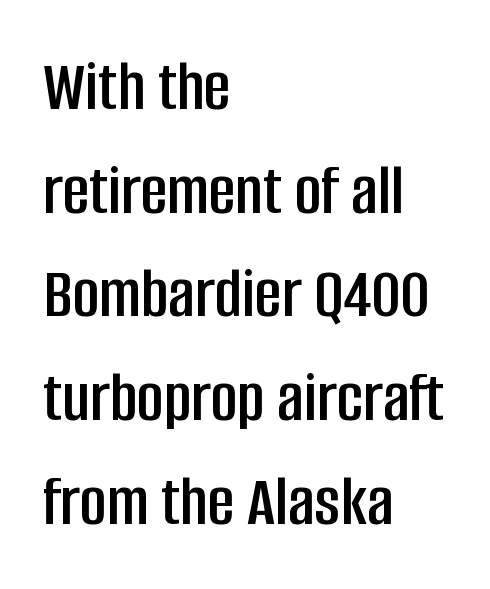
Q: Is the text italic (slanted)? A: No, it is upright.
Q: Is the typeface a serif or a sans-serif typeface? A: Sans-serif.
Q: Is the text underlined? A: No.
Q: How is the paragraph aligned? A: Left-aligned.
Q: Is the spacing between letters normal or unusually wide? A: Normal.
Q: Is the spacing between lines tight, normal or loose? A: Normal.
Q: Width (condensed, normal, or wide)? A: Condensed.
Q: Stroke contrast? A: Low.
Q: x-height? A: Large.
Q: Monospaced? A: No.
